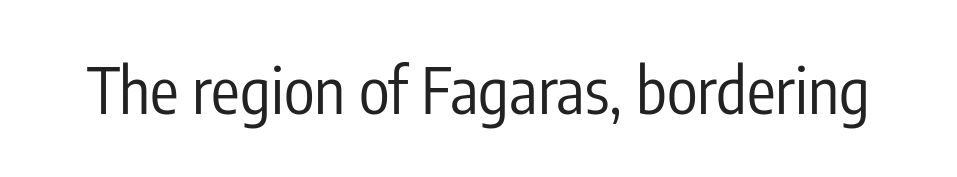
The image shows 64 px regular-weight, condensed sans-serif type, upright; set normal letter spacing, not underlined; low stroke contrast and a medium x-height.
